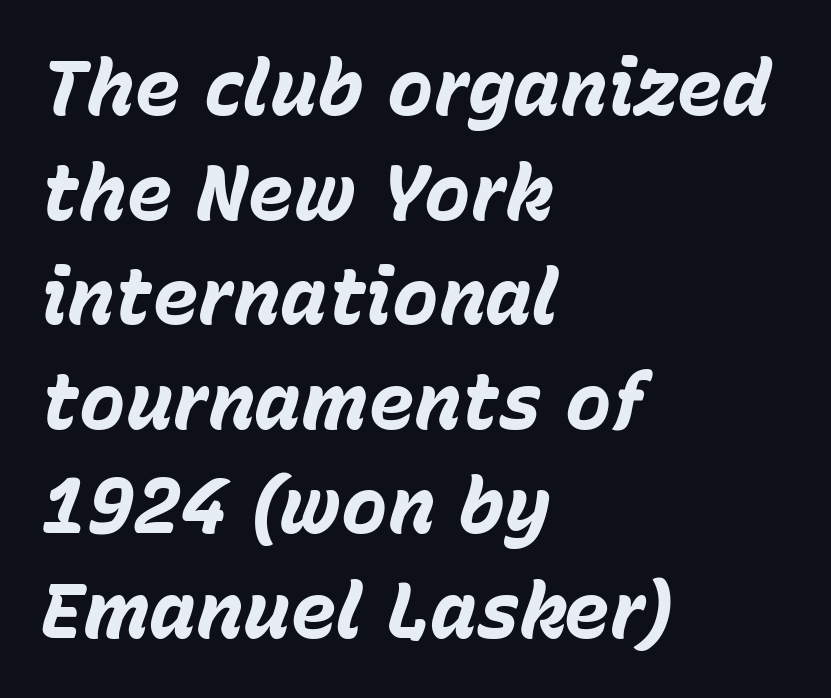
The image shows 78 px bold type, italic (leaning right); set left-aligned, normal line spacing (1.34x), normal letter spacing, not underlined; low stroke contrast and a medium x-height.
